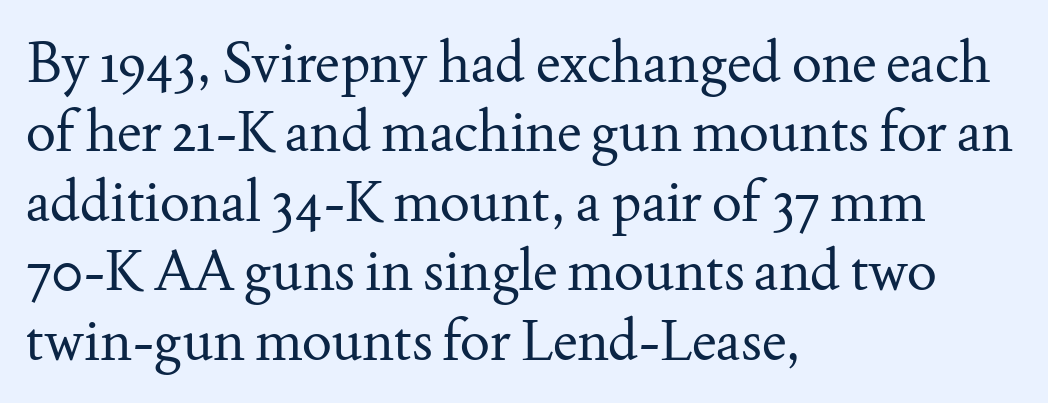
Q: Is the text bold? A: No.
Q: Is the text italic (slanted)? A: No, it is upright.
Q: Is the typeface a serif or a sans-serif typeface? A: Serif.
Q: Is the text underlined? A: No.
Q: How is the paragraph aligned? A: Left-aligned.
Q: Is the spacing between letters normal or unusually wide? A: Normal.
Q: Width (condensed, normal, or wide)? A: Normal.
Q: Stroke contrast? A: Medium.
Q: x-height? A: Small.
Q: Monospaced? A: No.
